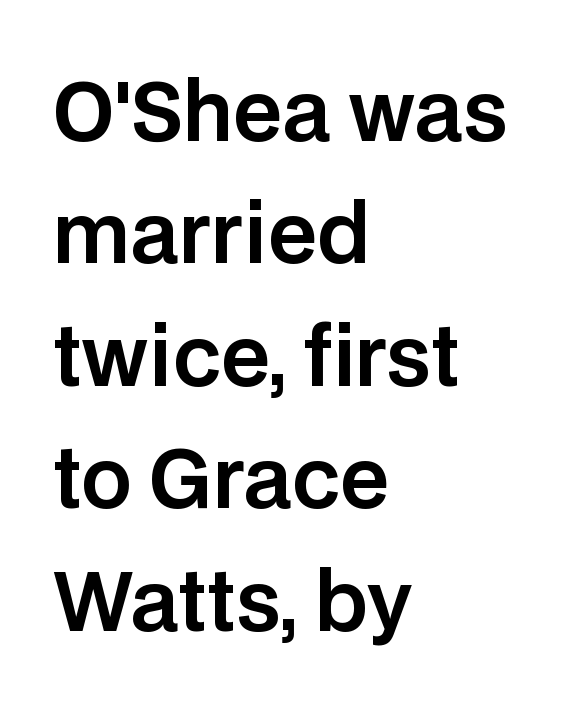
Q: Is the text italic (slanted)? A: No, it is upright.
Q: Is the typeface a serif or a sans-serif typeface? A: Sans-serif.
Q: Is the text underlined? A: No.
Q: How is the paragraph aligned? A: Left-aligned.
Q: Is the spacing between letters normal or unusually wide? A: Normal.
Q: Is the spacing between lines tight, normal or loose? A: Normal.
Q: Width (condensed, normal, or wide)? A: Normal.
Q: Stroke contrast? A: Low.
Q: x-height? A: Large.
Q: Monospaced? A: No.
